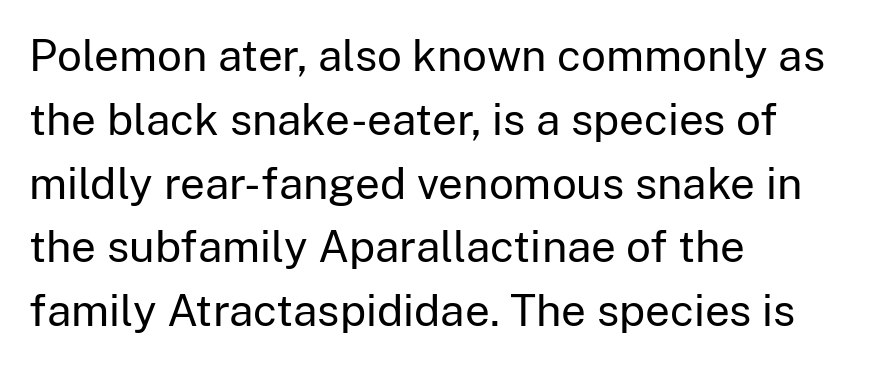
The image shows 44 px regular-weight sans-serif type, upright; set left-aligned, normal line spacing (1.45x), normal letter spacing, not underlined; low stroke contrast and a medium x-height.
